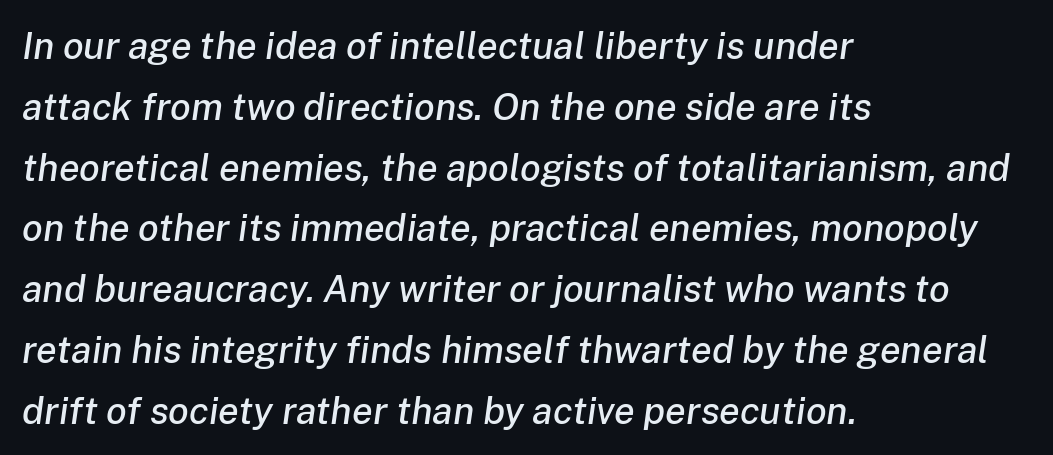
The image shows 38 px text type, italic (leaning right); set left-aligned, normal line spacing (1.6x), normal letter spacing, not underlined; low stroke contrast and a medium x-height.
